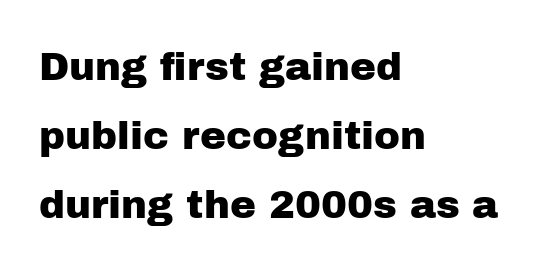
The image shows 39 px sans-serif type, upright; set left-aligned, line spacing 1.77x, normal letter spacing, not underlined; low stroke contrast and a medium x-height.
